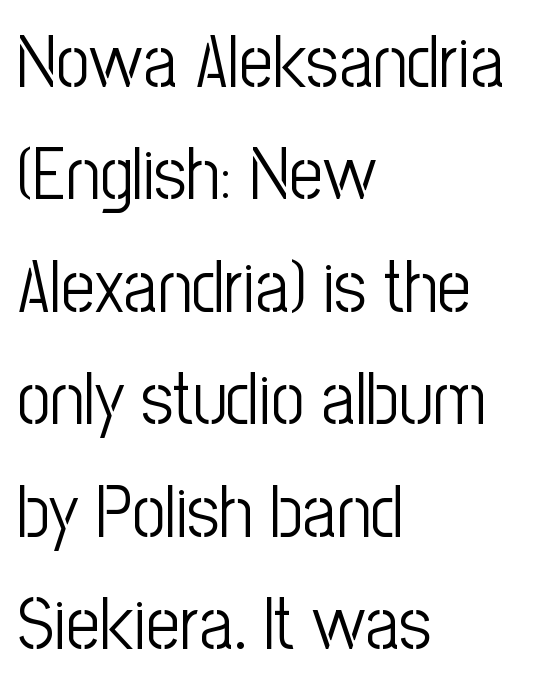
The image shows 74 px light, condensed sans-serif type, upright; set left-aligned, normal line spacing (1.52x), normal letter spacing, not underlined; low stroke contrast and a medium x-height.
